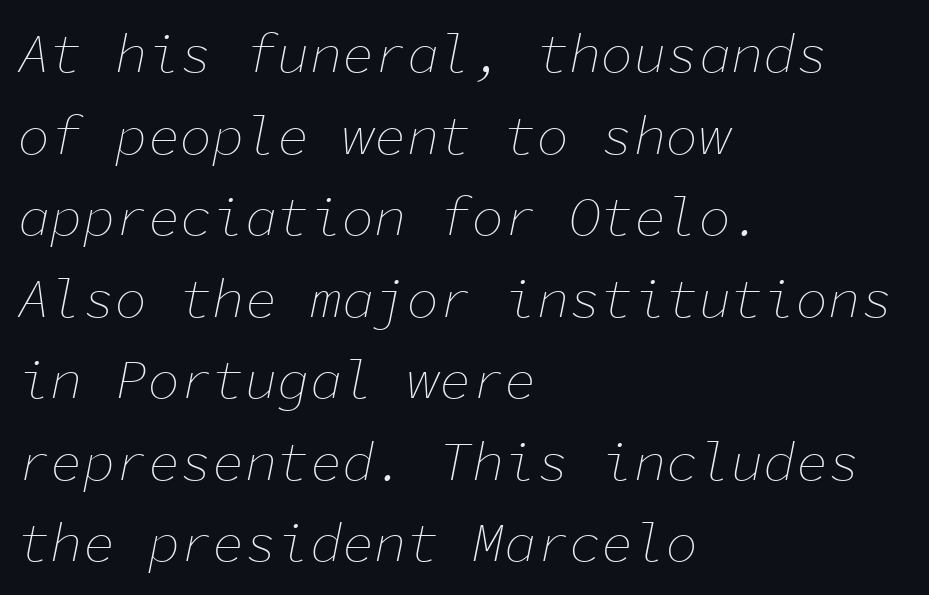
Heaviness? Minimal to ordinary, like unemphasized prose. The face used here is monospaced, like something from a code editor. Here the glyphs are tracked normally, forming tight word shapes. Decoration check: the copy has no underline.
